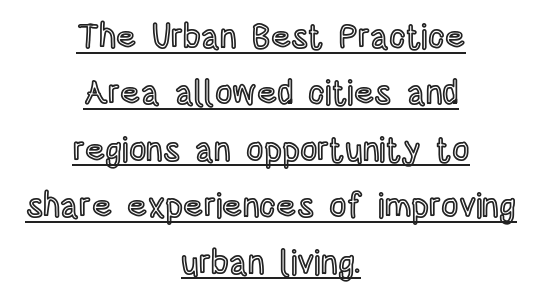
The paragraph has two soft edges and a firm central axis. This is underlined copy, the kind a proofreader might mark for attention. Summary of vertical rhythm: regular, with standard interline spacing. The letterforms sit shoulder to shoulder at normal distance. Character widths vary here, with narrow letters taking less room than wide ones. Italic: no, the glyphs are upright roman.
